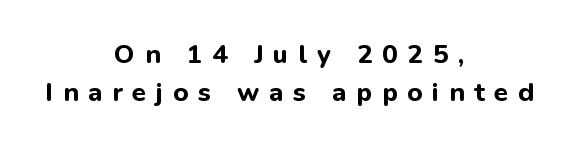
Q: Is the text bold? A: Yes.
Q: Is the text italic (slanted)? A: No, it is upright.
Q: Is the text underlined? A: No.
Q: How is the paragraph aligned? A: Centered.
Q: Is the spacing between letters normal or unusually wide? A: Unusually wide.
Q: Is the spacing between lines tight, normal or loose? A: Normal.
